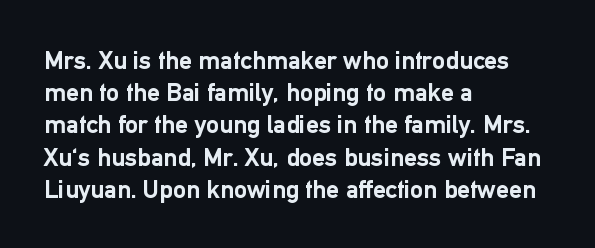
The image shows 26 px bold type, upright; set left-aligned, line spacing 1.24x, normal letter spacing, not underlined.
